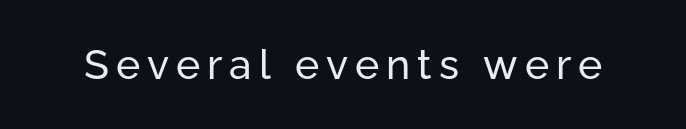
In terms of posture, this sample is upright. Type style note: lacks serifs. Anything drawn beneath the words? Only blank space. Proportional: the letters do not fall into vertical columns. A light-to-regular cut is what we see here.
